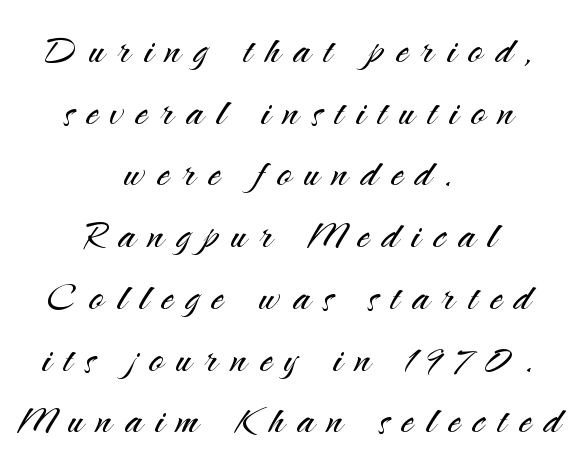
The image shows 49 px light sans-serif type; set centered, normal line spacing (1.26x), unusually wide letter spacing (+0.27 em), not underlined; medium stroke contrast and a small x-height.
